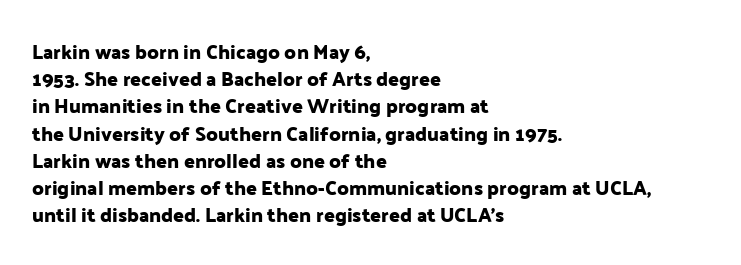
The image shows 20 px text type, upright; set left-aligned, normal line spacing (1.36x), normal letter spacing, not underlined.
